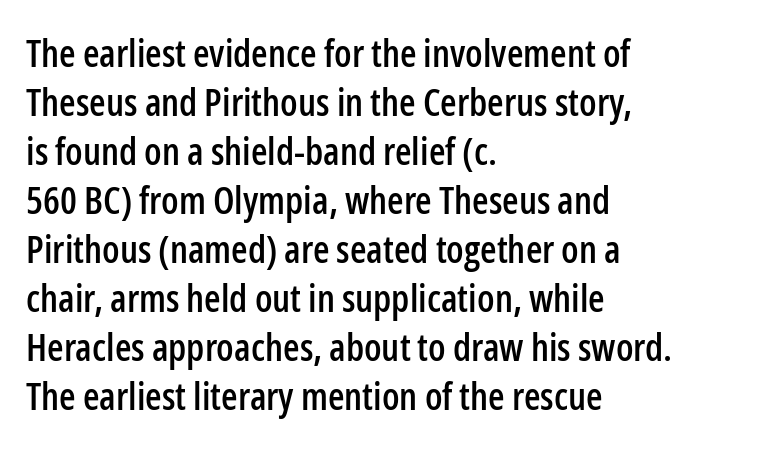
The area under the type is left untouched. Inter-character spacing is left at the font's built-in metrics. Teacher's note: observe the even left margin — that is flush-left alignment. Do the letters lean? They stand straight. This sample uses a sans-serif face.
